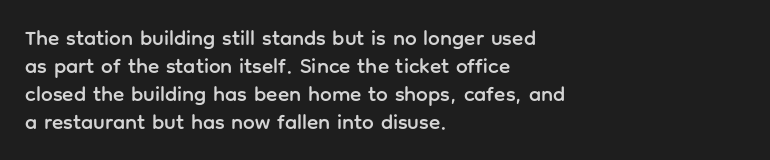
Teacher's note: observe the even left margin — that is flush-left alignment. No italicization has been applied; the sample stays upright. Clear beneath every line of the passage. Honestly, the letter spacing is just normal — you wouldn't notice it. A typesetter would call this leading conventional body-copy spacing.
